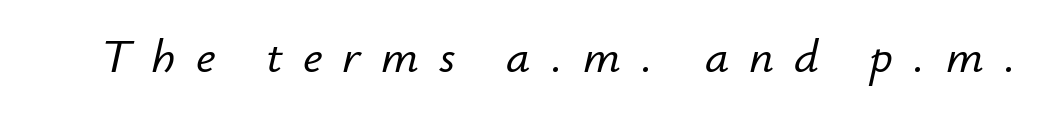
The image shows 48 px text type, italic (leaning right); set unusually wide letter spacing (+0.42 em), not underlined; low stroke contrast and a small x-height.
